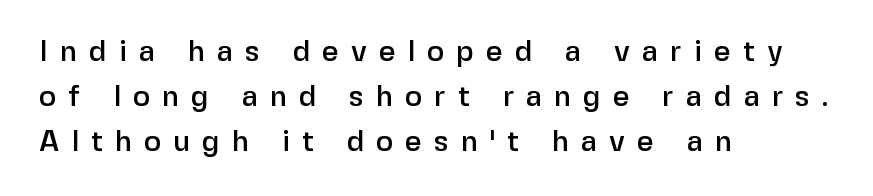
The image shows 29 px sans-serif type, upright; set left-aligned, normal line spacing (1.55x), unusually wide letter spacing (+0.42 em), not underlined; low stroke contrast and a medium x-height.
